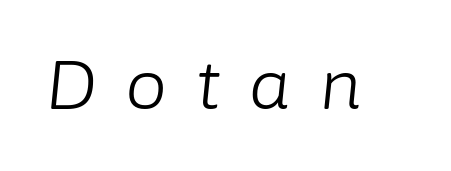
The weight tops out at a normal text grade. The rendering uses natural spacing where letterforms have individual widths. The line texture is sparse and dotted thanks to wide tracking. Each row of text sits above clean, open space.
